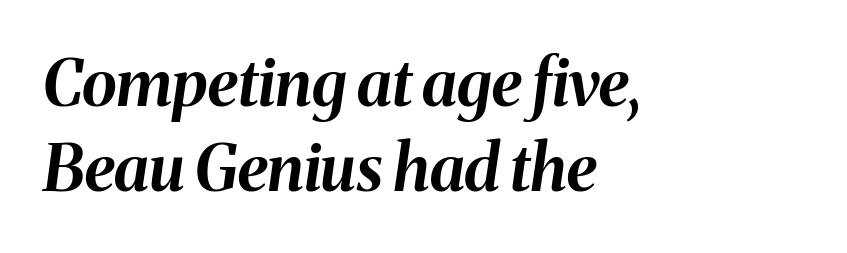
{"italic": "yes", "lean": "right", "slant_degrees": 8, "bold": "yes", "weight": "bold", "width": "normal", "stroke_contrast": "medium", "x_height": "medium", "monospaced": "no", "underline": "no", "align": "left", "line_spacing": "normal", "line_spacing_ratio": 1.33, "letter_spacing": "normal", "letter_spacing_em": 0.0, "glyph_px": 64}
